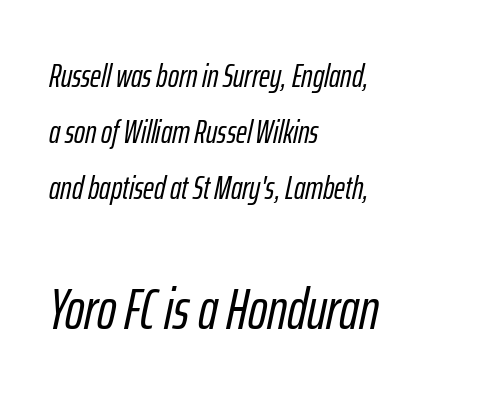
The area under the type is left untouched. Character size in the trailing block exceeds that of the leading block. The leading is moderate, giving the passage an even texture. There's an unmistakable incline to the writing here. Spacing between characters is what you'd get straight out of the box. You could not count columns in this text — the font is proportionally spaced.
